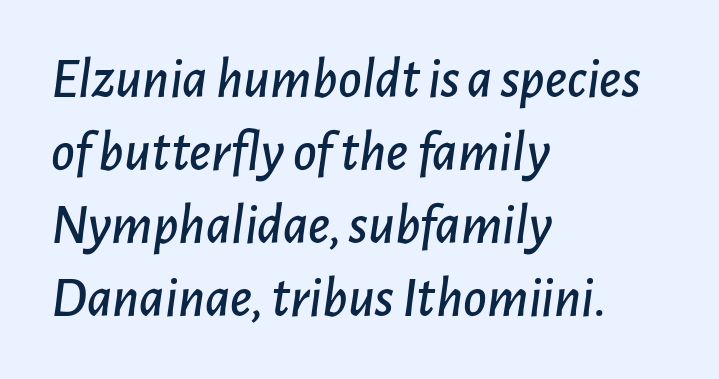
The lines are quadded left. There is no visible air inserted between adjacent glyphs. Quick note: underline off. A typesetter would mark this as italic. Here the designer chose a conventional face with non-uniform glyph widths. The rows are spaced the way most documents space them.
